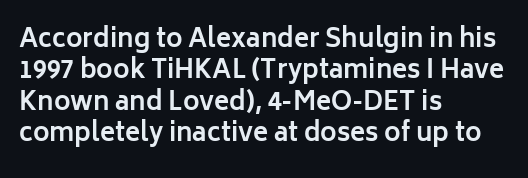
{"italic": "no", "bold": "yes", "underline": "no", "align": "left", "line_spacing": "normal", "line_spacing_ratio": 1.26, "letter_spacing": "normal", "letter_spacing_em": 0.0, "glyph_px": 25}
